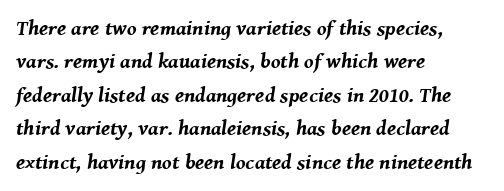
The image shows 21 px bold type, italic (leaning right); set left-aligned, normal line spacing (1.59x), normal letter spacing, not underlined.
